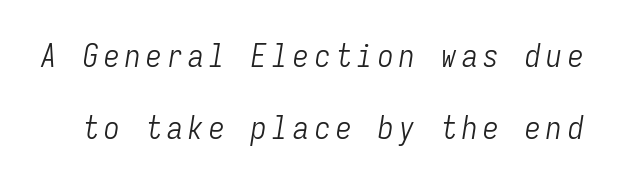
The image shows 31 px light, condensed type, italic (leaning right), monospaced; set loose line spacing (2.32x), not underlined; low stroke contrast and a medium x-height.
